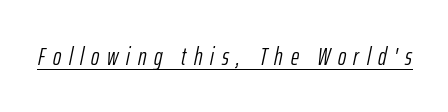
Compared with typical body copy, the letter spacing here is much looser. Stroke thickness stays within the range of a standard reading face or lighter. Notice how the stems are inclined rather than vertical — that's the hallmark of italics. Underlined type.
